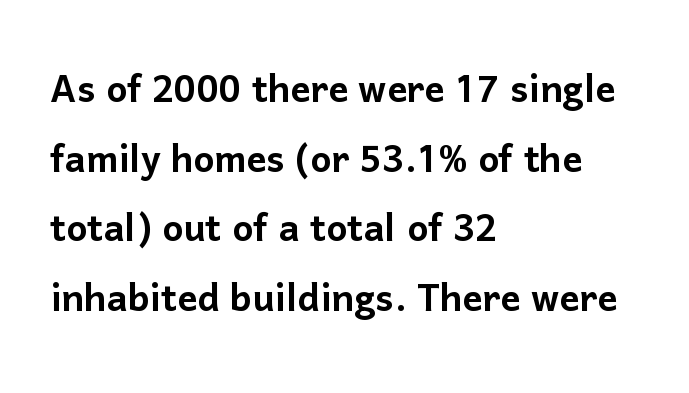
Tracking value appears to be zero — textbook default spacing. In terms of posture, this sample is upright. Think of a printed novel: that variable character pitch is what you see here. Examine the stroke ends and you'll find no serifs. Does the leading feel generous? No, just average. Clear beneath every line of the passage.
